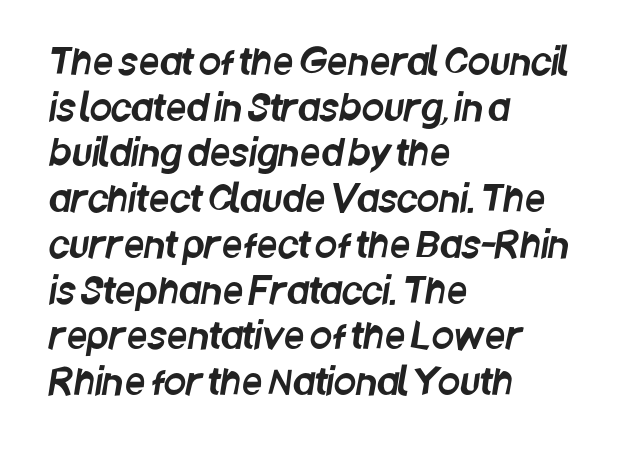
The image shows 36 px condensed sans-serif type; set left-aligned, normal line spacing (1.27x), normal letter spacing, not underlined; low stroke contrast and a large x-height.
